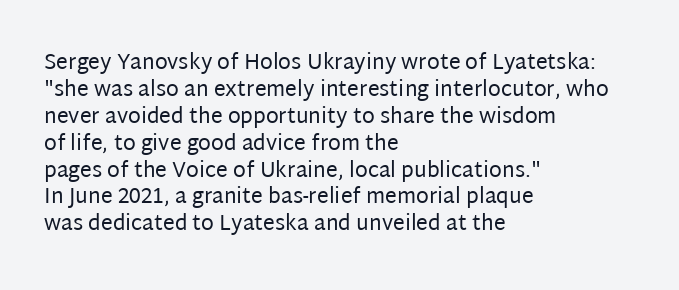
The image shows 21 px text type, upright; set left-aligned, normal line spacing (1.28x), normal letter spacing, not underlined.
